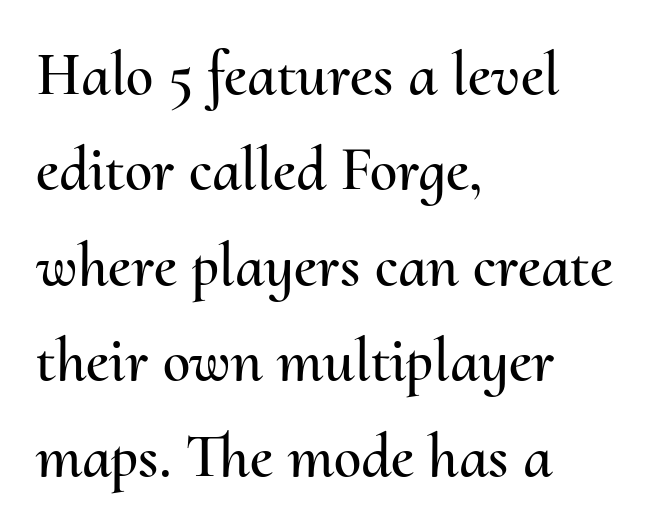
The image shows 62 px text type, upright; set left-aligned, normal line spacing (1.54x), normal letter spacing, not underlined; medium stroke contrast and a small x-height.
